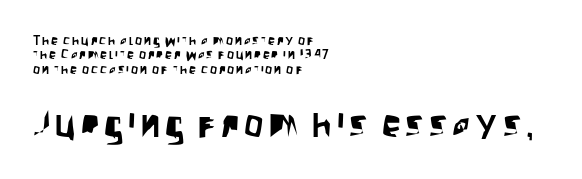
{"serif": "no", "italic": "no", "width": "condensed", "stroke_contrast": "low", "x_height": "large", "monospaced": "no", "underline": "no", "align": "left", "line_spacing": "tight", "line_spacing_ratio": 1.02, "larger_block": "second", "size_ratio": 2.71, "glyph_px": 38}
